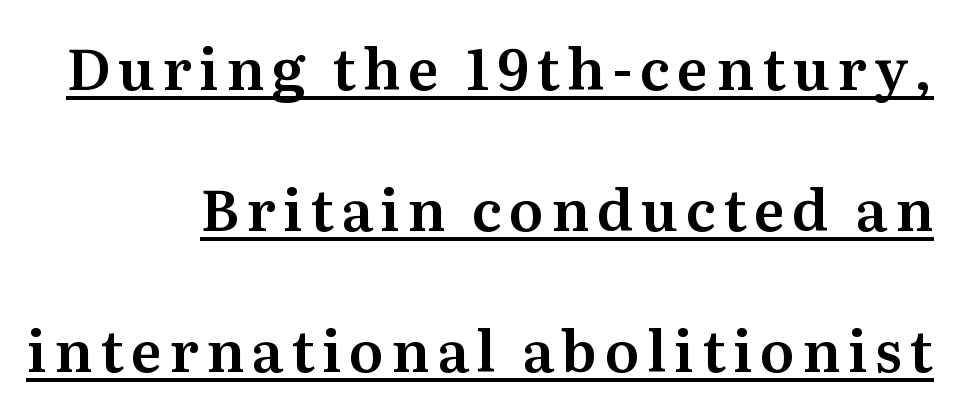
Q: Is the text italic (slanted)? A: No, it is upright.
Q: Is the typeface a serif or a sans-serif typeface? A: Serif.
Q: Is the text underlined? A: Yes.
Q: How is the paragraph aligned? A: Right-aligned.
Q: Is the spacing between lines tight, normal or loose? A: Loose.
Q: Width (condensed, normal, or wide)? A: Normal.
Q: Stroke contrast? A: Medium.
Q: x-height? A: Medium.
Q: Monospaced? A: No.
